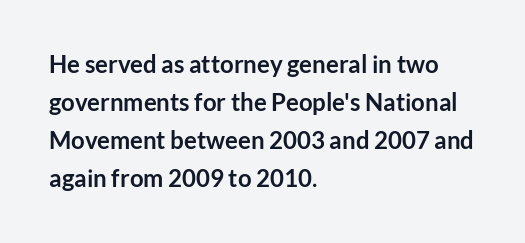
Any mark beneath the type? The region is blank. The letters stand upright; this is a roman face. The type is set solid horizontally, with unmodified tracking. Which margin do the lines hug? The left one — the right edge is uneven. The rendering uses a bold face; every stroke is thick and dark.
